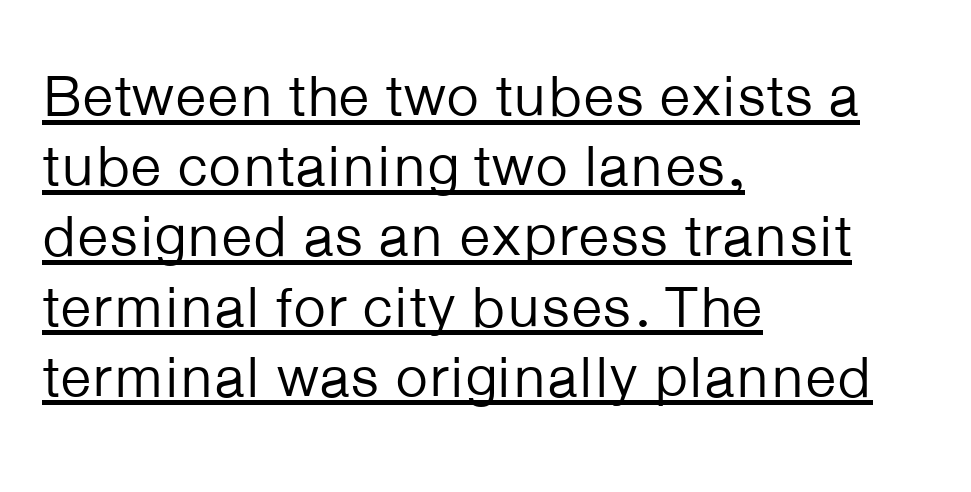
Q: Is the text bold? A: No.
Q: Is the text italic (slanted)? A: No, it is upright.
Q: Is the typeface a serif or a sans-serif typeface? A: Sans-serif.
Q: Is the text underlined? A: Yes.
Q: How is the paragraph aligned? A: Left-aligned.
Q: Is the spacing between letters normal or unusually wide? A: Normal.
Q: Width (condensed, normal, or wide)? A: Normal.
Q: Stroke contrast? A: Low.
Q: x-height? A: Medium.
Q: Monospaced? A: No.
